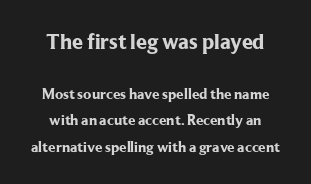
Caption: upper text group enlarged, lower text group reduced. Students, this is bold: see how much ink each stroke carries. Quick note: underline off. Style check: upright. You could call the tracking neutral — neither tight nor loose.
